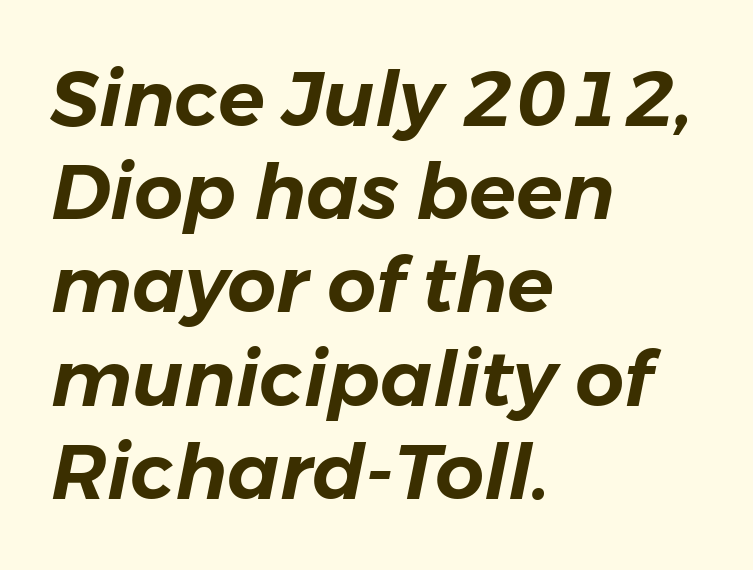
Q: Is the text italic (slanted)? A: Yes, it leans right by about 11 degrees.
Q: Is the text underlined? A: No.
Q: How is the paragraph aligned? A: Left-aligned.
Q: Is the spacing between letters normal or unusually wide? A: Normal.
Q: Width (condensed, normal, or wide)? A: Normal.
Q: Stroke contrast? A: Low.
Q: x-height? A: Medium.
Q: Monospaced? A: No.
